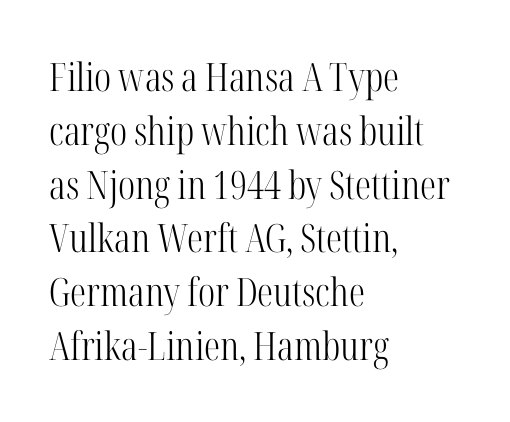
Q: Is the text bold? A: No.
Q: Is the text italic (slanted)? A: No, it is upright.
Q: Is the typeface a serif or a sans-serif typeface? A: Serif.
Q: Is the text underlined? A: No.
Q: How is the paragraph aligned? A: Left-aligned.
Q: Is the spacing between letters normal or unusually wide? A: Normal.
Q: Is the spacing between lines tight, normal or loose? A: Normal.
Q: Width (condensed, normal, or wide)? A: Condensed.
Q: Stroke contrast? A: High.
Q: x-height? A: Medium.
Q: Monospaced? A: No.
